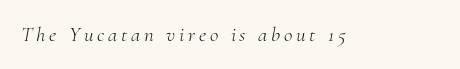
In terms of posture, this sample is oblique. The words here are not underlined. Stem width sits at or under what a default text font uses.
